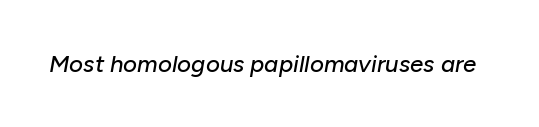
Q: Is the text italic (slanted)? A: Yes, it leans right by about 10 degrees.
Q: Is the text underlined? A: No.
Q: Is the spacing between letters normal or unusually wide? A: Normal.
